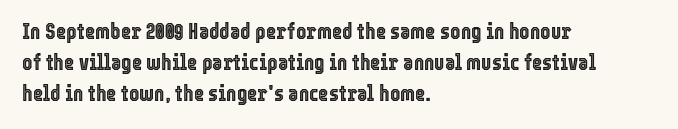
The image shows 22 px text type, upright; set left-aligned, normal line spacing (1.41x), normal letter spacing, not underlined.
